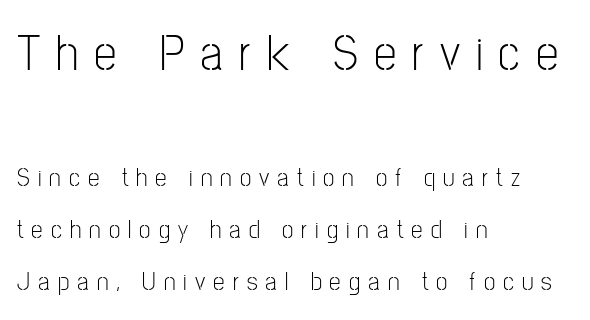
{"serif": "no", "italic": "no", "bold": "no", "weight": "light", "width": "condensed", "stroke_contrast": "low", "x_height": "medium", "monospaced": "no", "underline": "no", "align": "left", "line_spacing": "loose", "line_spacing_ratio": 1.99, "letter_spacing": "wide", "letter_spacing_em": 0.31, "larger_block": "first", "size_ratio": 1.96, "glyph_px": 51}
